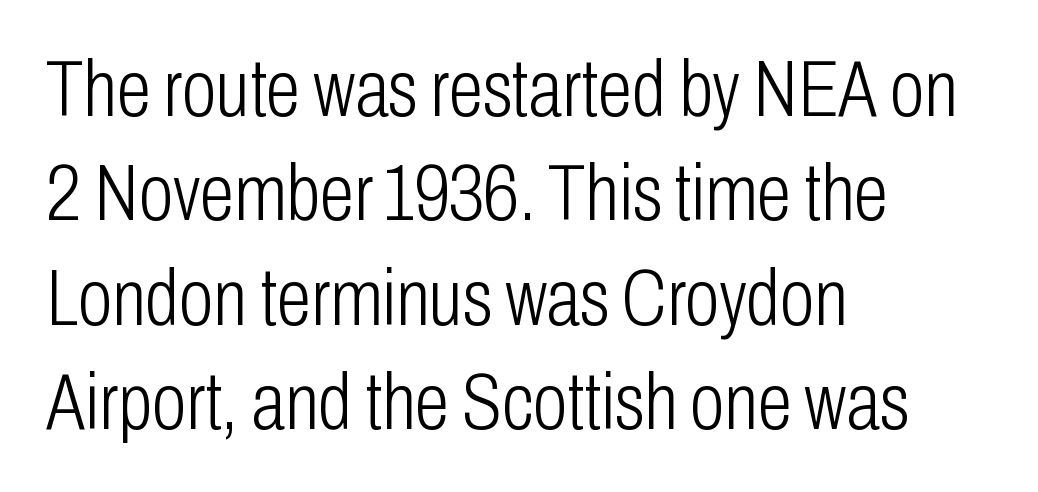
Q: Is the text bold? A: No.
Q: Is the text italic (slanted)? A: No, it is upright.
Q: Is the typeface a serif or a sans-serif typeface? A: Sans-serif.
Q: Is the text underlined? A: No.
Q: How is the paragraph aligned? A: Left-aligned.
Q: Is the spacing between letters normal or unusually wide? A: Normal.
Q: Is the spacing between lines tight, normal or loose? A: Normal.
Q: Width (condensed, normal, or wide)? A: Condensed.
Q: Stroke contrast? A: Low.
Q: x-height? A: Medium.
Q: Monospaced? A: No.
